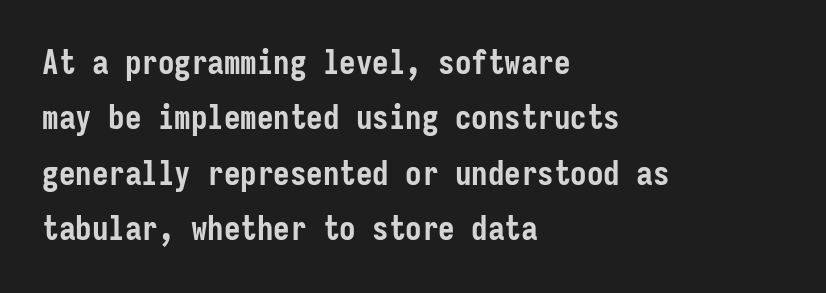
Q: Is the text bold? A: Yes.
Q: Is the text italic (slanted)? A: No, it is upright.
Q: Is the typeface a serif or a sans-serif typeface? A: Sans-serif.
Q: Is the text underlined? A: No.
Q: How is the paragraph aligned? A: Left-aligned.
Q: Is the spacing between letters normal or unusually wide? A: Normal.
Q: Is the spacing between lines tight, normal or loose? A: Normal.
Q: Width (condensed, normal, or wide)? A: Condensed.
Q: Stroke contrast? A: Low.
Q: x-height? A: Medium.
Q: Monospaced? A: Yes.
